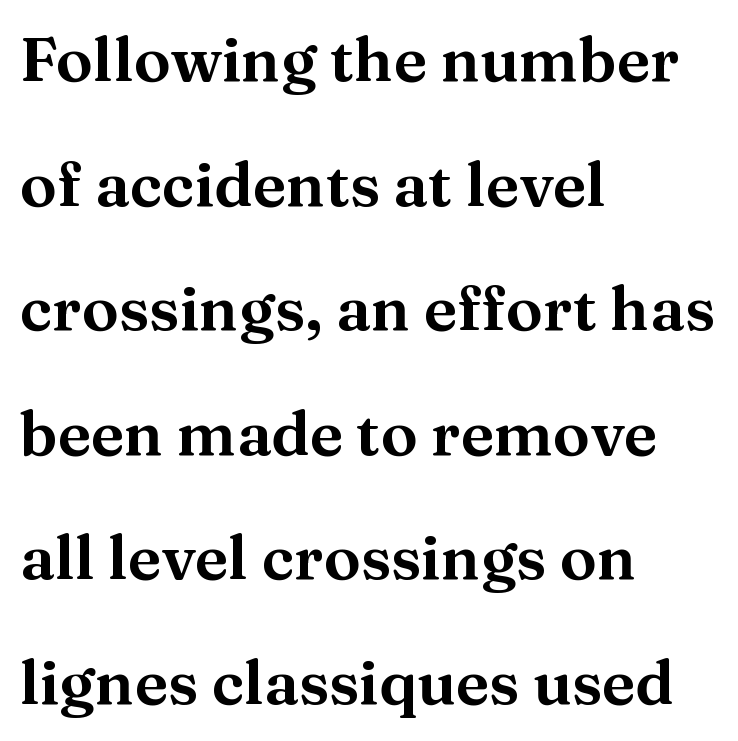
Classification — serif. Layout note: lines flush left. Each letter keeps its own natural width here, so spacing adapts to shape. It's the straight-up-and-down kind of type. Tracking value appears to be zero — textbook default spacing.
